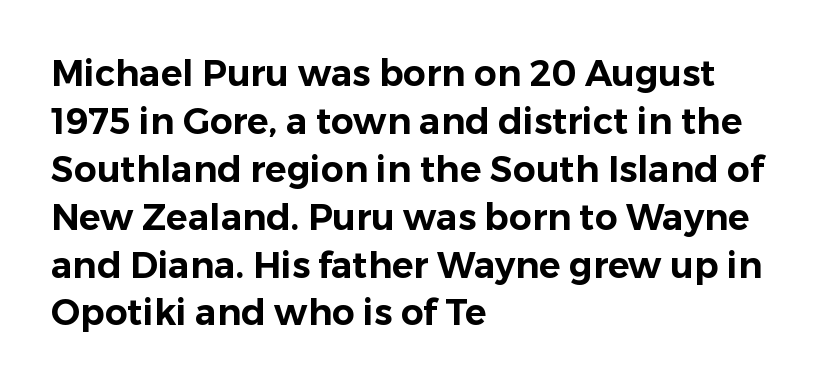
Just letters on the line, the space beneath them empty. This is roman type, the default non-slanted kind. Looks like regular typesetting: each glyph gets only the width it needs. Short note: letters normally spaced. This sample is left-justified, so line endings fall wherever the words run out. Vertical spacing — default.
